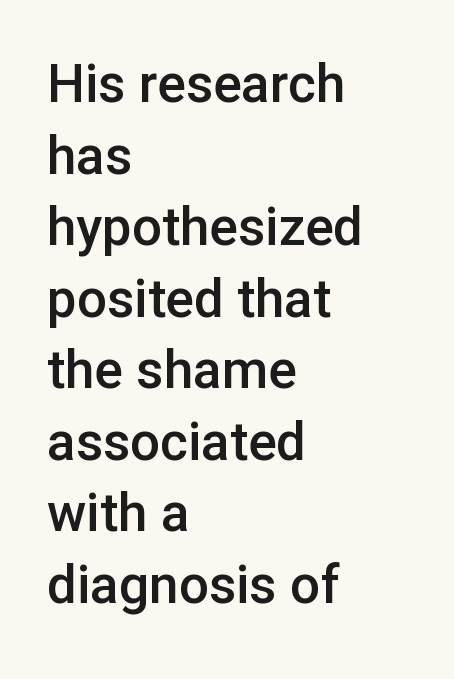
Q: Is the text bold? A: Semi-bold.
Q: Is the text italic (slanted)? A: No, it is upright.
Q: Is the typeface a serif or a sans-serif typeface? A: Sans-serif.
Q: Is the text underlined? A: No.
Q: How is the paragraph aligned? A: Left-aligned.
Q: Is the spacing between letters normal or unusually wide? A: Normal.
Q: Is the spacing between lines tight, normal or loose? A: Normal.
Q: Width (condensed, normal, or wide)? A: Normal.
Q: Stroke contrast? A: Low.
Q: x-height? A: Medium.
Q: Monospaced? A: No.
